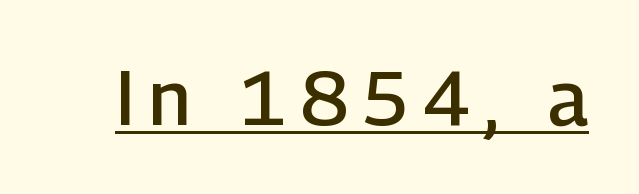
Q: Is the text bold? A: Semi-bold.
Q: Is the text italic (slanted)? A: No, it is upright.
Q: Is the typeface a serif or a sans-serif typeface? A: Sans-serif.
Q: Is the text underlined? A: Yes.
Q: Width (condensed, normal, or wide)? A: Normal.
Q: Stroke contrast? A: Low.
Q: x-height? A: Medium.
Q: Monospaced? A: No.
